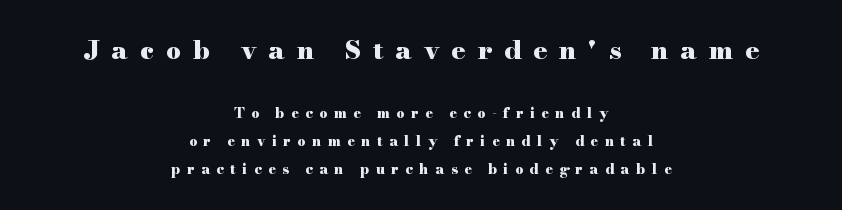
The image shows 26 px bold type, upright; set centered, loose line spacing (2.01x), unusually wide letter spacing (+0.46 em), not underlined; the first (top) block is 1.86x larger.
